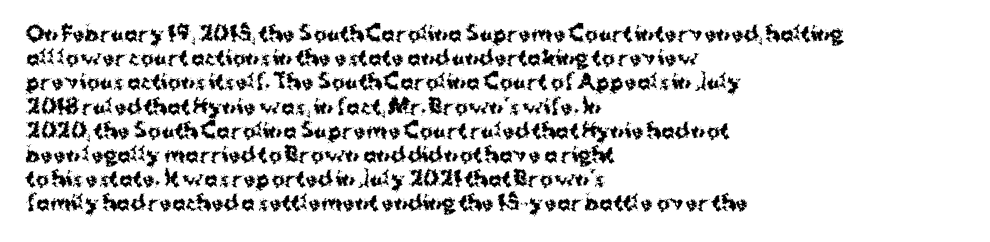
The image shows 20 px bold type, upright; set left-aligned, line spacing 1.21x, normal letter spacing, not underlined.
